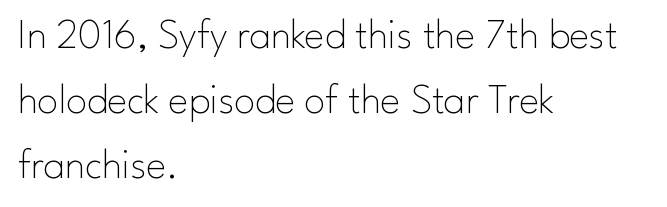
Letters rest on an invisible, unmarked baseline. These lines were composed using upright roman letters. The glyphs in this specimen are sans serif. The passage shown is not bold in any degree. The gaps between neighbouring characters are ordinary and unremarkable.
